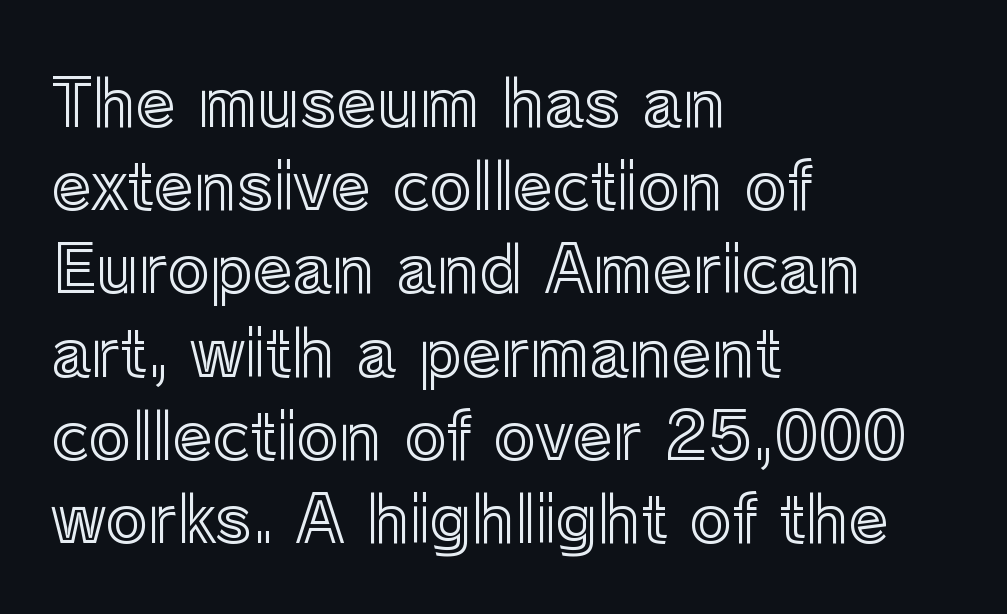
Q: Is the text italic (slanted)? A: No, it is upright.
Q: Is the text underlined? A: No.
Q: How is the paragraph aligned? A: Left-aligned.
Q: Is the spacing between letters normal or unusually wide? A: Normal.
Q: Is the spacing between lines tight, normal or loose? A: Normal.
Q: Width (condensed, normal, or wide)? A: Normal.
Q: x-height? A: Medium.
Q: Monospaced? A: No.
